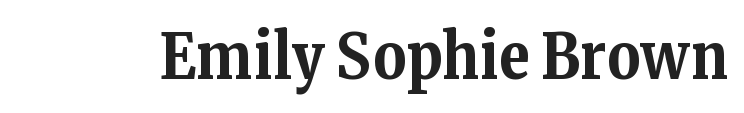
Each letter keeps its own natural width here, so spacing adapts to shape. Check under the words: just untouched page. Examine the stroke ends and you'll spot serifs. Is the type bold? Yes — the strokes are clearly thick and heavy. You can tell it's not italic because the verticals are truly vertical. Compared with typical body copy, the letter spacing here is the same.
